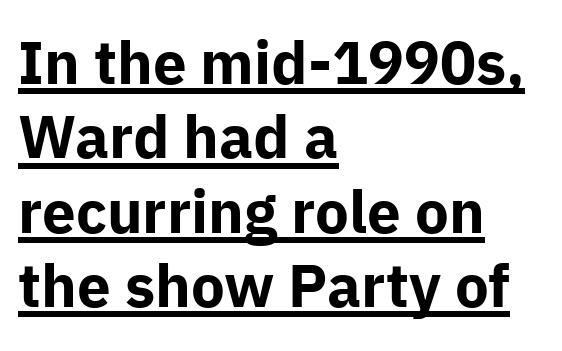
The image shows 60 px bold sans-serif type, upright; set left-aligned, line spacing 1.24x, normal letter spacing, underlined; low stroke contrast and a medium x-height.
